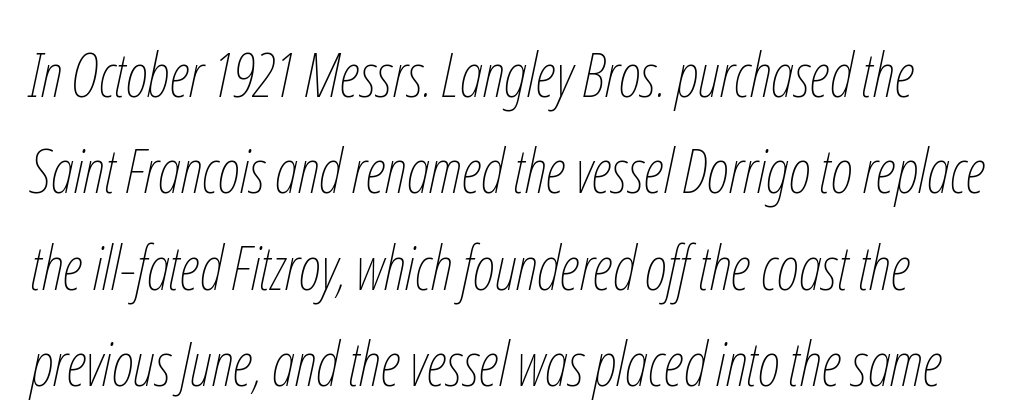
{"italic": "yes", "lean": "right", "slant_degrees": 12, "bold": "no", "weight": "thin", "width": "condensed", "stroke_contrast": "low", "x_height": "medium", "monospaced": "no", "underline": "no", "line_spacing": "normal", "line_spacing_ratio": 1.58, "letter_spacing": "normal", "letter_spacing_em": 0.0, "glyph_px": 61}
